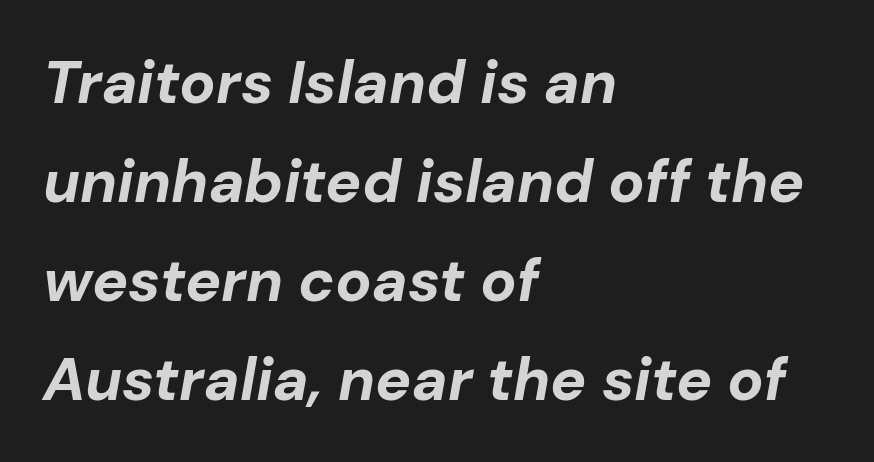
Q: Is the text bold? A: Yes.
Q: Is the text italic (slanted)? A: Yes, it leans right by about 10 degrees.
Q: Is the text underlined? A: No.
Q: How is the paragraph aligned? A: Left-aligned.
Q: Is the spacing between letters normal or unusually wide? A: Normal.
Q: Is the spacing between lines tight, normal or loose? A: Normal.
Q: Width (condensed, normal, or wide)? A: Normal.
Q: Stroke contrast? A: Low.
Q: x-height? A: Medium.
Q: Monospaced? A: No.
